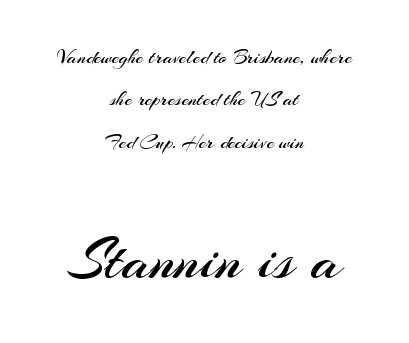
Q: Is the text bold? A: No.
Q: Is the text italic (slanted)? A: Yes.
Q: Is the typeface a serif or a sans-serif typeface? A: Sans-serif.
Q: Is the text underlined? A: No.
Q: How is the paragraph aligned? A: Centered.
Q: Is the spacing between letters normal or unusually wide? A: Normal.
Q: Is the spacing between lines tight, normal or loose? A: Loose.
Q: Which block of text is set in a larger size, the first (top) or the second (bottom)? A: The second (bottom) one.
Q: Width (condensed, normal, or wide)? A: Normal.
Q: Stroke contrast? A: Medium.
Q: x-height? A: Small.
Q: Monospaced? A: No.
